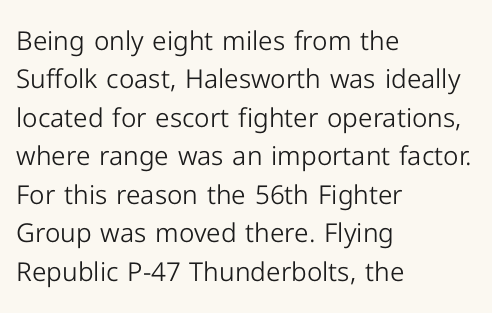
{"italic": "no", "bold": "no", "underline": "no", "align": "left", "line_spacing": "normal", "line_spacing_ratio": 1.48, "letter_spacing": "normal", "letter_spacing_em": 0.0, "glyph_px": 26}
